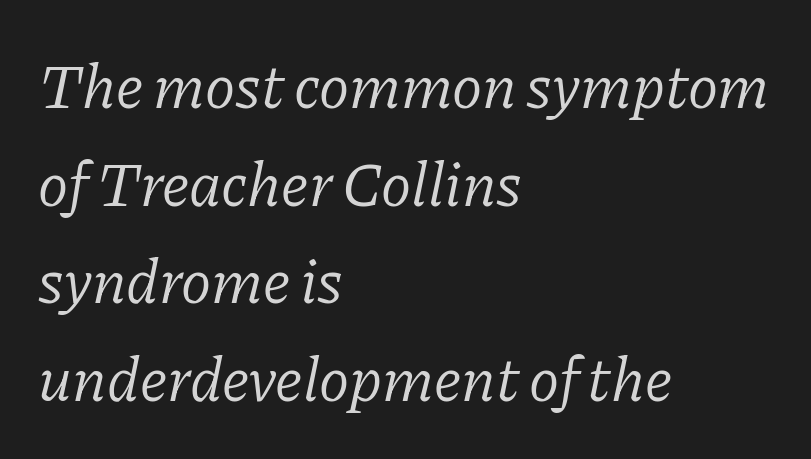
{"serif": "yes", "italic": "yes", "lean": "right", "slant_degrees": 11, "bold": "no", "weight": "light", "width": "normal", "stroke_contrast": "low", "x_height": "medium", "monospaced": "no", "underline": "no", "align": "left", "line_spacing": "normal", "line_spacing_ratio": 1.55, "letter_spacing": "normal", "letter_spacing_em": 0.0, "glyph_px": 63}
